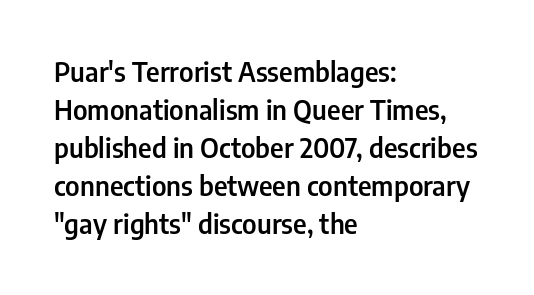
Q: Is the text bold? A: Semi-bold.
Q: Is the text italic (slanted)? A: No, it is upright.
Q: Is the text underlined? A: No.
Q: How is the paragraph aligned? A: Left-aligned.
Q: Is the spacing between letters normal or unusually wide? A: Normal.
Q: Is the spacing between lines tight, normal or loose? A: Normal.
